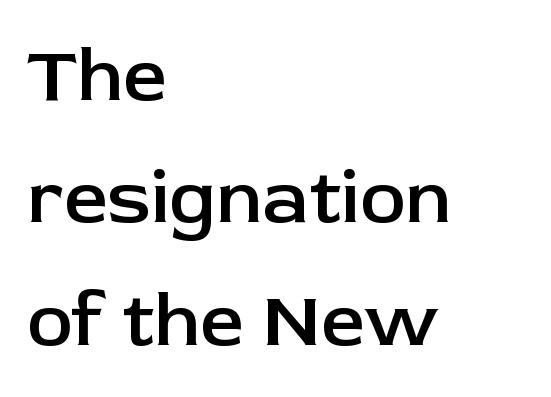
{"serif": "no", "italic": "no", "bold": "semi", "weight": "semibold", "width": "normal", "stroke_contrast": "low", "x_height": "medium", "monospaced": "no", "underline": "no", "align": "left", "line_spacing": "normal", "line_spacing_ratio": 1.59, "letter_spacing": "normal", "letter_spacing_em": 0.0, "glyph_px": 77}
